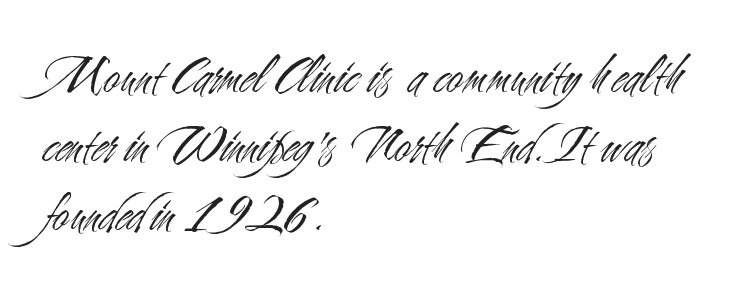
{"serif": "no", "bold": "no", "weight": "light", "width": "condensed", "stroke_contrast": "medium", "x_height": "small", "monospaced": "no", "underline": "no", "align": "left", "line_spacing_ratio": 1.23, "letter_spacing": "normal", "letter_spacing_em": 0.0, "glyph_px": 56}
